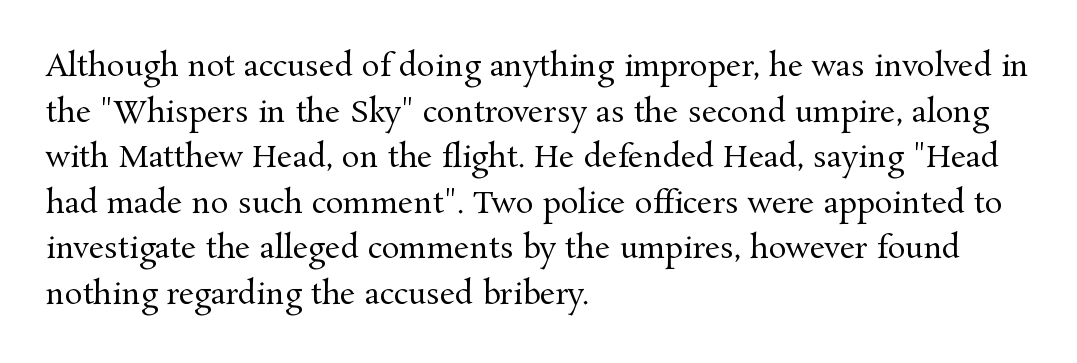
{"serif": "yes", "italic": "no", "bold": "no", "weight": "regular", "width": "normal", "stroke_contrast": "medium", "x_height": "medium", "monospaced": "no", "underline": "no", "align": "left", "line_spacing": "normal", "line_spacing_ratio": 1.52, "letter_spacing": "normal", "letter_spacing_em": 0.0, "glyph_px": 30}
